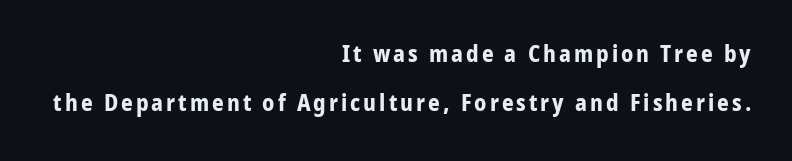
Q: Is the text bold? A: Yes.
Q: Is the text italic (slanted)? A: No, it is upright.
Q: Is the text underlined? A: No.
Q: How is the paragraph aligned? A: Right-aligned.
Q: Is the spacing between lines tight, normal or loose? A: Loose.
